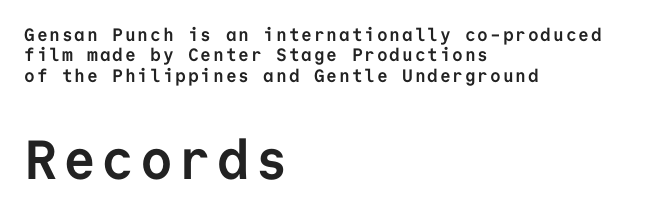
Compared with typical paragraphs, the rows here are closer together. Font category for this specimen: sans-serif. The composition opens small and finishes big. Alignment: flush left. This sample uses an upright cut, with every glyph sitting square on the baseline.
